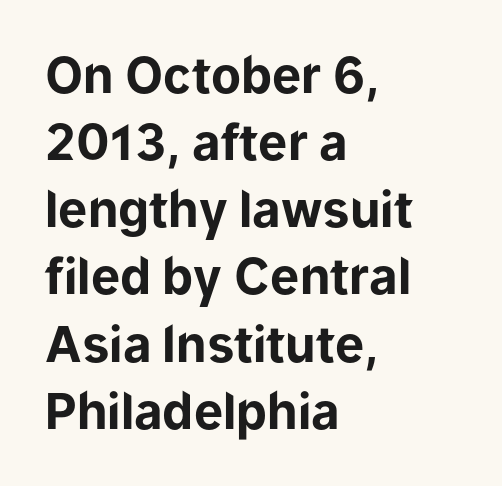
{"serif": "no", "italic": "no", "bold": "yes", "weight": "bold", "width": "normal", "stroke_contrast": "low", "x_height": "medium", "monospaced": "no", "underline": "no", "align": "left", "line_spacing": "normal", "line_spacing_ratio": 1.37, "letter_spacing": "normal", "letter_spacing_em": 0.0, "glyph_px": 49}
